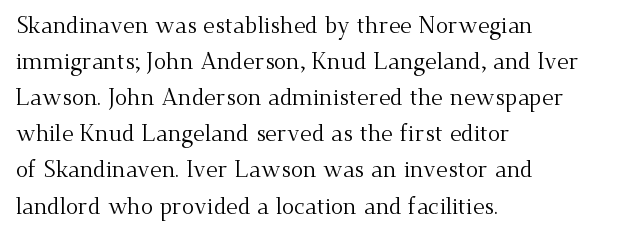
Q: Is the text bold? A: No.
Q: Is the text italic (slanted)? A: No, it is upright.
Q: Is the text underlined? A: No.
Q: How is the paragraph aligned? A: Left-aligned.
Q: Is the spacing between letters normal or unusually wide? A: Normal.
Q: Is the spacing between lines tight, normal or loose? A: Normal.
